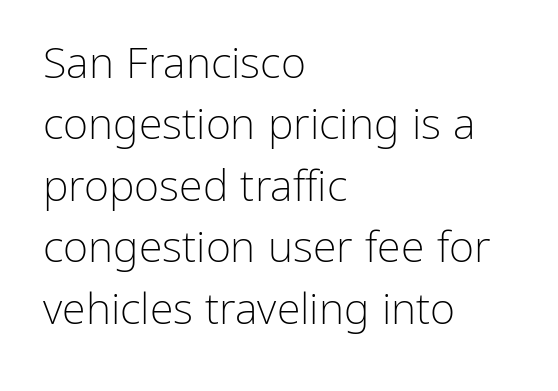
{"serif": "no", "italic": "no", "bold": "no", "weight": "light", "width": "normal", "stroke_contrast": "low", "x_height": "medium", "monospaced": "no", "underline": "no", "align": "left", "line_spacing": "normal", "line_spacing_ratio": 1.43, "letter_spacing": "normal", "letter_spacing_em": 0.0, "glyph_px": 43}
